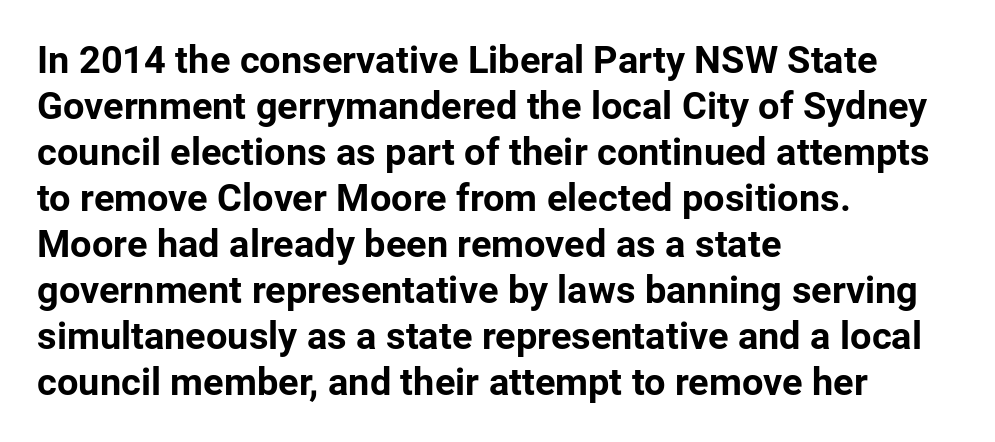
{"serif": "no", "italic": "no", "bold": "yes", "weight": "bold", "width": "normal", "stroke_contrast": "low", "x_height": "medium", "monospaced": "no", "underline": "no", "align": "left", "line_spacing_ratio": 1.21, "letter_spacing": "normal", "letter_spacing_em": 0.0, "glyph_px": 38}
